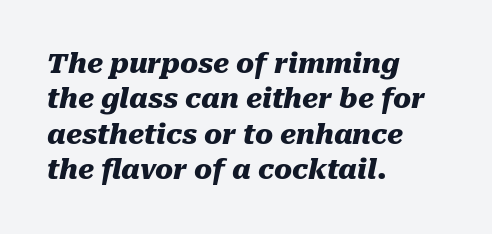
The image shows 27 px bold type, italic (leaning right); set left-aligned, normal line spacing (1.31x), normal letter spacing, not underlined.
